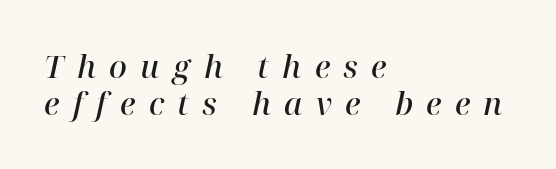
Each line starts at the same left margin while the right side varies. A somewhat darkened texture: the type is semibold rather than bold. A clean baseline with only descenders dipping below it. Style check: oblique. The rendering uses natural spacing where letterforms have individual widths.
